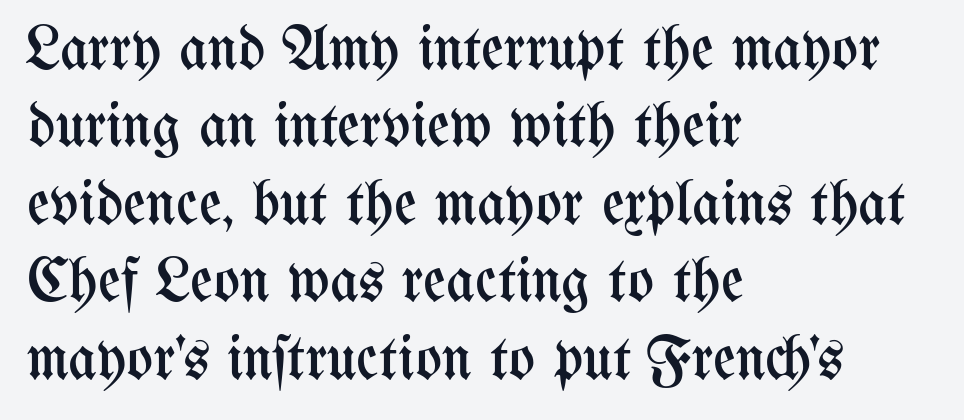
Weight: regular or lighter. Honestly, the letter spacing is just normal — you wouldn't notice it. Italic: no, the glyphs are upright roman. Think of a printed novel: that variable character pitch is what you see here. A clean baseline with only descenders dipping below it. Every row of glyphs begins at an identical x-position on the left.
